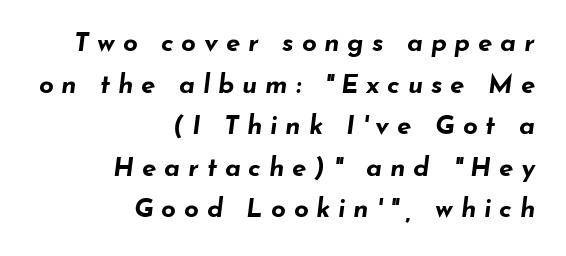
Q: Is the text bold? A: Yes.
Q: Is the text italic (slanted)? A: Yes, it leans right by about 7 degrees.
Q: Is the text underlined? A: No.
Q: How is the paragraph aligned? A: Right-aligned.
Q: Is the spacing between letters normal or unusually wide? A: Unusually wide.
Q: Is the spacing between lines tight, normal or loose? A: Normal.
